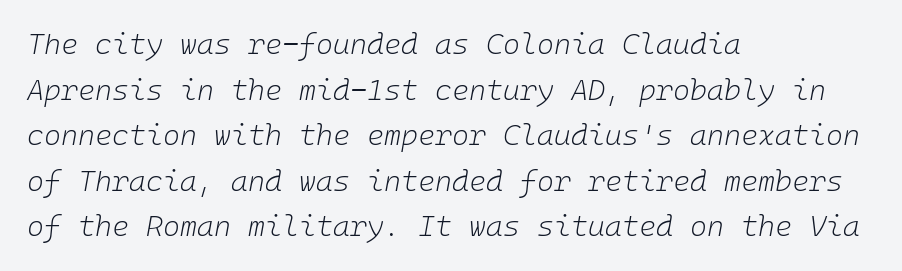
{"italic": "yes", "lean": "right", "slant_degrees": 10, "bold": "no", "weight": "light", "width": "normal", "stroke_contrast": "low", "x_height": "medium", "underline": "no", "align": "left", "line_spacing": "normal", "line_spacing_ratio": 1.57, "letter_spacing": "normal", "letter_spacing_em": 0.0, "glyph_px": 29}
